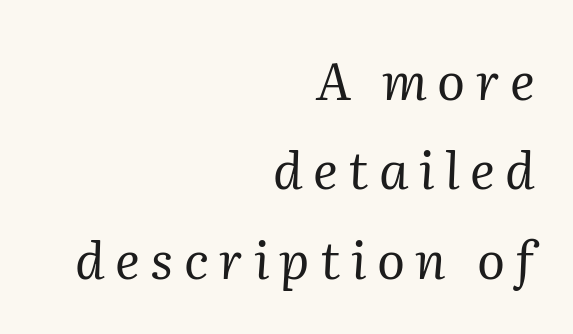
Is this a fixed-width face? No — the glyphs have proportional, varying widths. Reading down the block, your eye finds every line finishing at a fixed right position. The space directly below the letters is spotless. Stroke mass is kept to a normal reading level or below. You could only call the tracking loose — the letters float apart.
